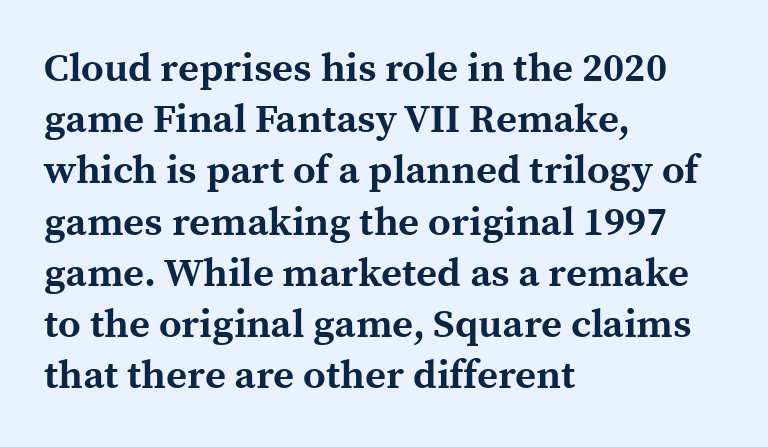
The image shows 40 px bold serif type, upright; set left-aligned, normal line spacing (1.28x), normal letter spacing, not underlined; a medium x-height.
